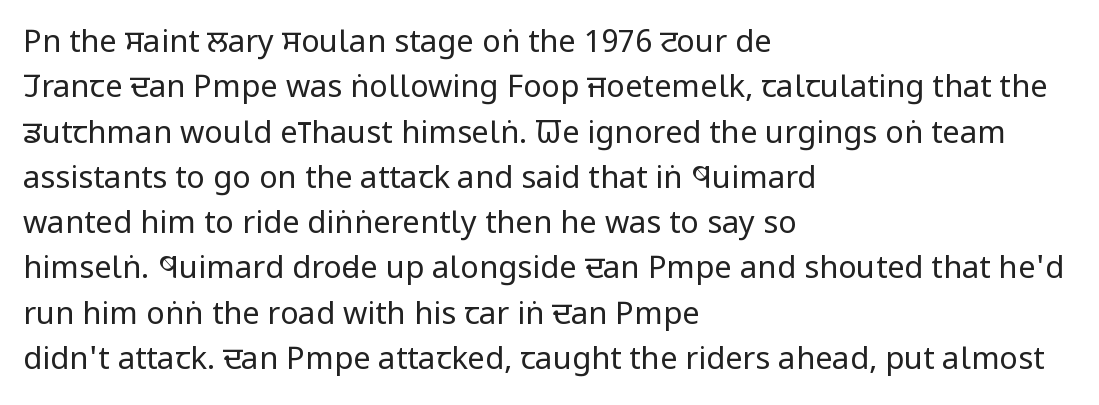
{"serif": "no", "italic": "no", "bold": "no", "weight": "regular", "width": "condensed", "stroke_contrast": "low", "x_height": "large", "monospaced": "no", "underline": "no", "align": "left", "line_spacing": "normal", "line_spacing_ratio": 1.46, "letter_spacing": "normal", "letter_spacing_em": 0.0, "glyph_px": 31}
